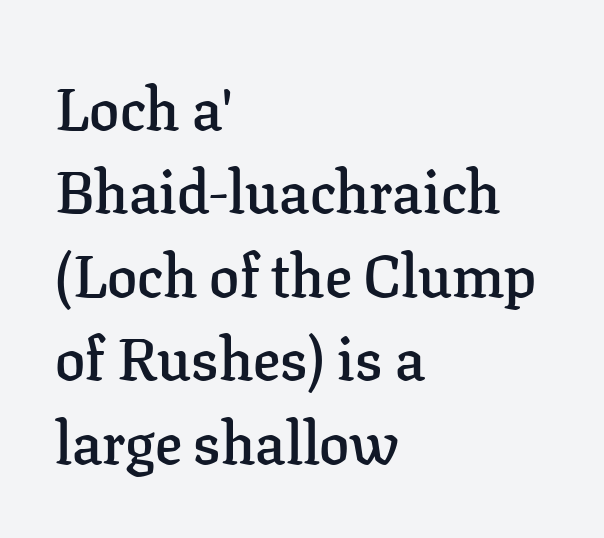
{"serif": "yes", "italic": "no", "bold": "semi", "weight": "semibold", "width": "normal", "stroke_contrast": "low", "x_height": "medium", "monospaced": "no", "underline": "no", "align": "left", "line_spacing": "normal", "line_spacing_ratio": 1.39, "letter_spacing": "normal", "letter_spacing_em": 0.0, "glyph_px": 60}
